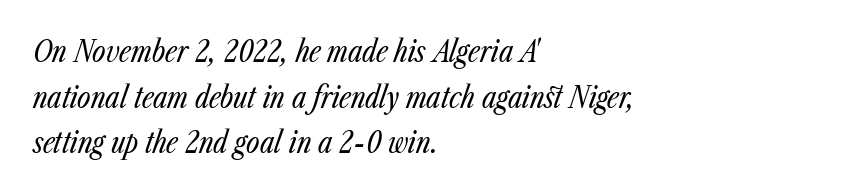
Default kerning and tracking; the words read as compact shapes. The glyphs look as if they've been sheared to an angle. The cut favours lightness, reaching ordinary text weight at its darkest. Every row of glyphs begins at an identical x-position on the left.
